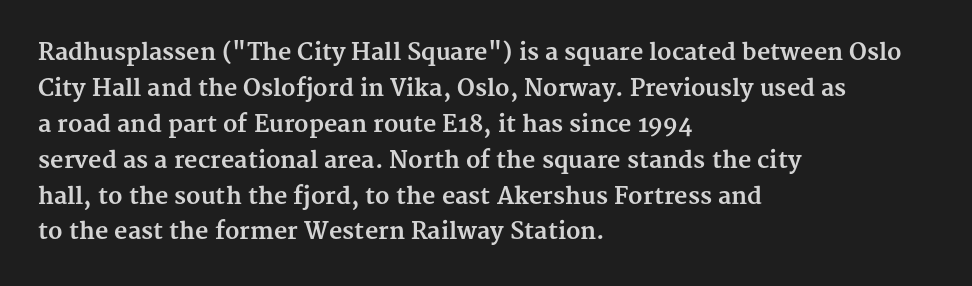
{"italic": "no", "bold": "yes", "underline": "no", "align": "left", "line_spacing": "normal", "line_spacing_ratio": 1.56, "letter_spacing": "normal", "letter_spacing_em": 0.0, "glyph_px": 23}
